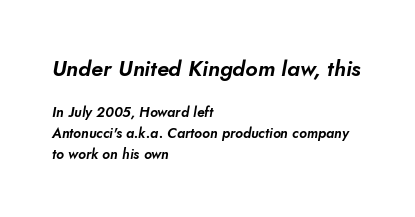
Tracking value appears to be zero — textbook default spacing. The space directly below the letters is spotless. Horizontal bands of white between lines are of average thickness. Which margin do the lines hug? The left one — the right edge is uneven.
